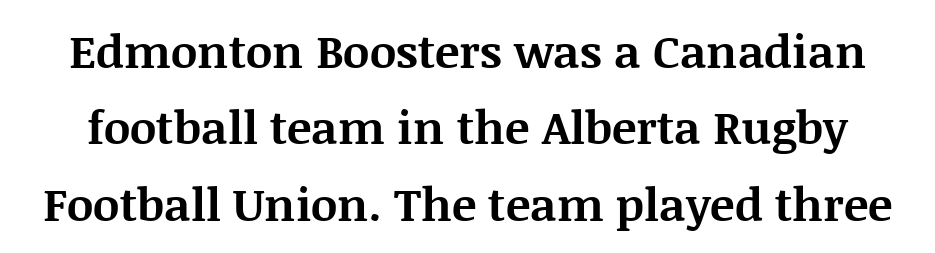
{"serif": "yes", "italic": "no", "bold": "yes", "weight": "bold", "width": "normal", "stroke_contrast": "medium", "x_height": "large", "monospaced": "no", "underline": "no", "line_spacing": "normal", "line_spacing_ratio": 1.66, "letter_spacing": "normal", "letter_spacing_em": 0.0, "glyph_px": 46}
